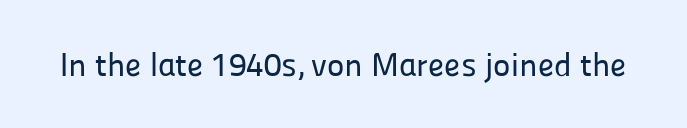
Q: Is the text italic (slanted)? A: No, it is upright.
Q: Is the typeface a serif or a sans-serif typeface? A: Sans-serif.
Q: Is the text underlined? A: No.
Q: Is the spacing between letters normal or unusually wide? A: Normal.
Q: Width (condensed, normal, or wide)? A: Normal.
Q: Stroke contrast? A: Low.
Q: x-height? A: Medium.
Q: Monospaced? A: No.
